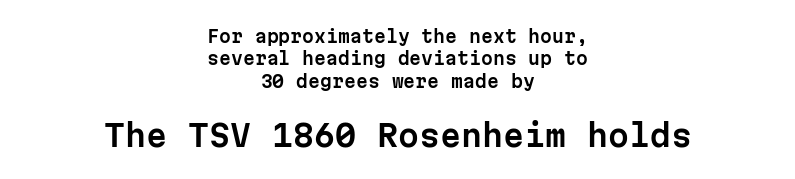
Is there any slant? The stems are plumb. In terms of letterspacing, this is plain default setting. Each letter, wide or thin by design, is forced into the same width here. Just letters on the line, the space beneath them empty.
